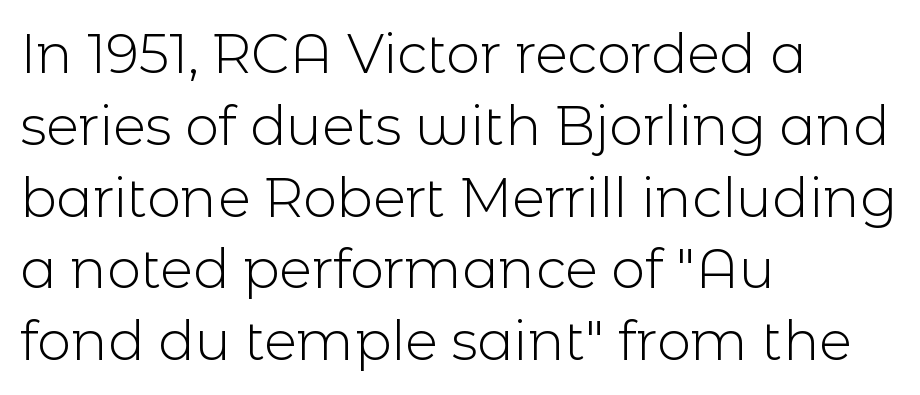
Q: Is the text bold? A: No.
Q: Is the text italic (slanted)? A: No, it is upright.
Q: Is the typeface a serif or a sans-serif typeface? A: Sans-serif.
Q: Is the text underlined? A: No.
Q: How is the paragraph aligned? A: Left-aligned.
Q: Is the spacing between letters normal or unusually wide? A: Normal.
Q: Is the spacing between lines tight, normal or loose? A: Normal.
Q: Width (condensed, normal, or wide)? A: Normal.
Q: x-height? A: Medium.
Q: Monospaced? A: No.
